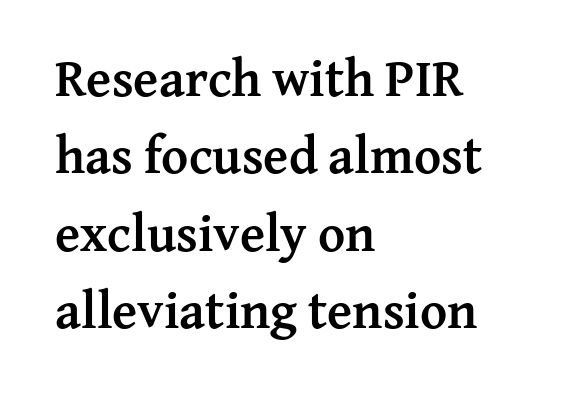
Q: Is the text bold? A: Yes.
Q: Is the text italic (slanted)? A: No, it is upright.
Q: Is the typeface a serif or a sans-serif typeface? A: Serif.
Q: Is the text underlined? A: No.
Q: How is the paragraph aligned? A: Left-aligned.
Q: Is the spacing between letters normal or unusually wide? A: Normal.
Q: Is the spacing between lines tight, normal or loose? A: Normal.
Q: Width (condensed, normal, or wide)? A: Normal.
Q: Stroke contrast? A: Medium.
Q: x-height? A: Medium.
Q: Monospaced? A: No.
